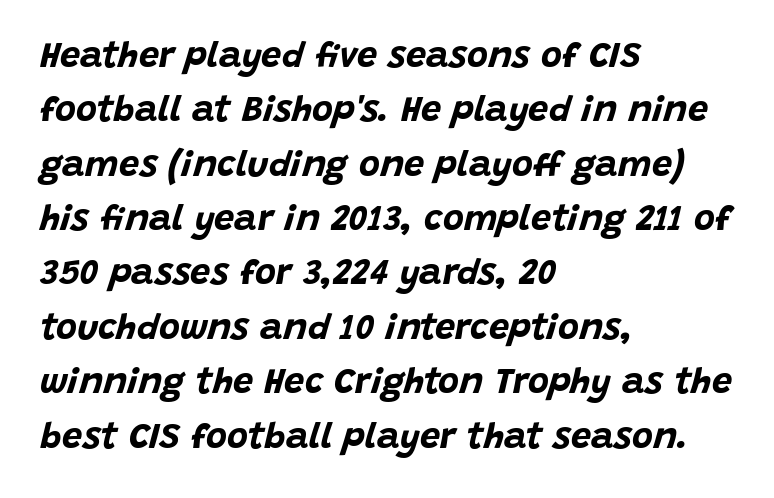
Words appear dense and cohesive because spacing is normal. This block has exactly the height ordinary leading produces. Posture: slanted. The area under the type is left untouched.
